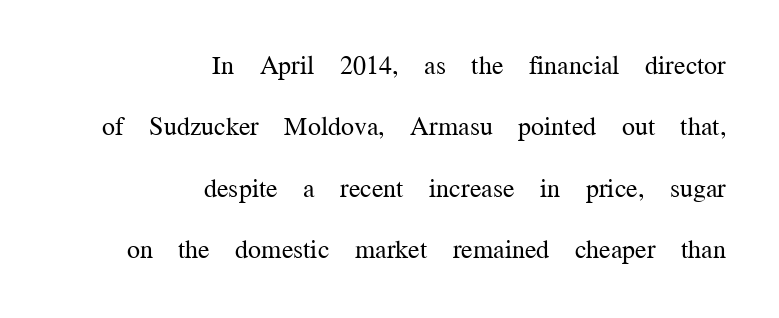
{"italic": "no", "bold": "no", "underline": "no", "align": "right", "line_spacing": "loose", "line_spacing_ratio": 2.36, "letter_spacing": "normal", "letter_spacing_em": 0.0, "glyph_px": 26}
